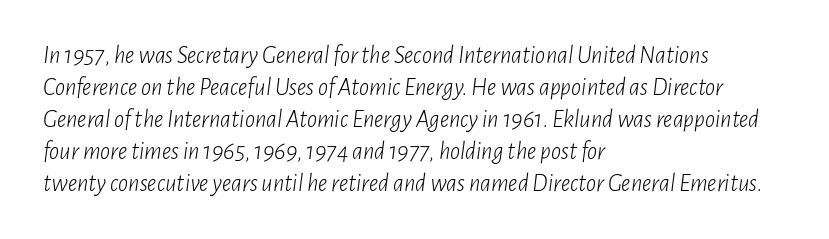
The rendering anchors every line to the left-hand side. The passage shown leans; its letterforms are oblique. These glyphs show unthickened strokes, regular width or finer. The horizontal fit of the characters is conventional and even. Vertically, the passage feels balanced, rows spaced as you'd expect.
